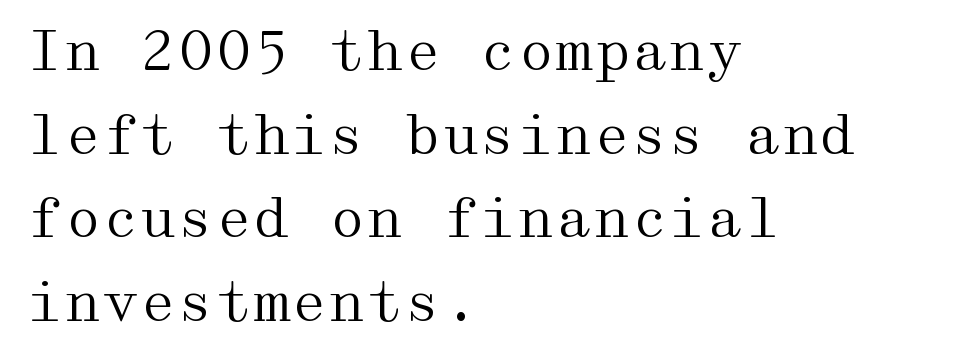
The image shows 54 px regular-weight, wide serif type, upright; set left-aligned, normal line spacing (1.55x), normal letter spacing, not underlined; medium stroke contrast and a medium x-height.
